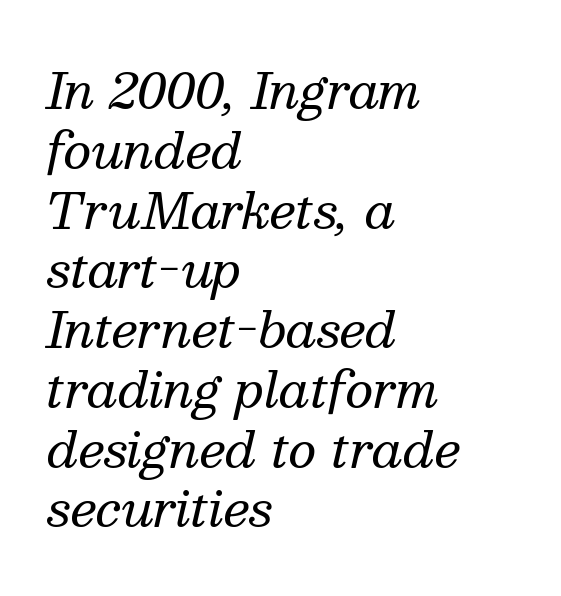
Q: Is the text bold? A: No.
Q: Is the text italic (slanted)? A: Yes, it leans right by about 13 degrees.
Q: Is the typeface a serif or a sans-serif typeface? A: Serif.
Q: Is the text underlined? A: No.
Q: How is the paragraph aligned? A: Left-aligned.
Q: Is the spacing between letters normal or unusually wide? A: Normal.
Q: Width (condensed, normal, or wide)? A: Normal.
Q: Stroke contrast? A: Medium.
Q: x-height? A: Medium.
Q: Monospaced? A: No.
